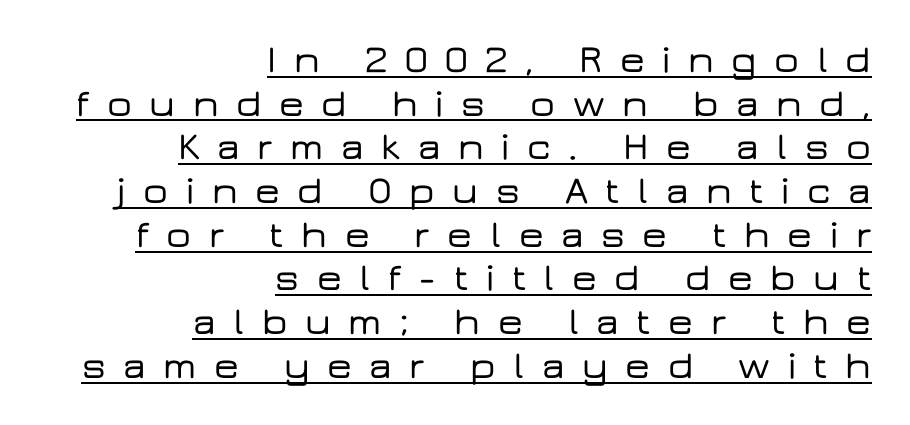
Q: Is the text italic (slanted)? A: No, it is upright.
Q: Is the typeface a serif or a sans-serif typeface? A: Sans-serif.
Q: Is the text underlined? A: Yes.
Q: How is the paragraph aligned? A: Right-aligned.
Q: Is the spacing between letters normal or unusually wide? A: Unusually wide.
Q: Is the spacing between lines tight, normal or loose? A: Tight.
Q: Width (condensed, normal, or wide)? A: Wide.
Q: Stroke contrast? A: Low.
Q: x-height? A: Medium.
Q: Monospaced? A: No.
